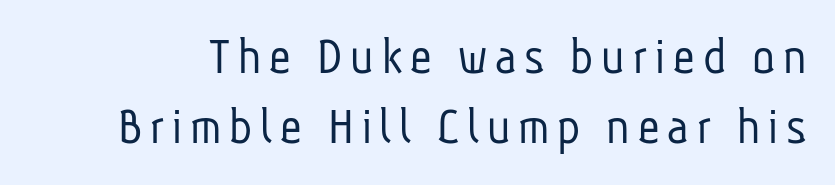
Q: Is the text bold? A: No.
Q: Is the typeface a serif or a sans-serif typeface? A: Sans-serif.
Q: Is the text underlined? A: No.
Q: Is the spacing between lines tight, normal or loose? A: Normal.
Q: Width (condensed, normal, or wide)? A: Condensed.
Q: Stroke contrast? A: Low.
Q: x-height? A: Medium.
Q: Monospaced? A: No.
